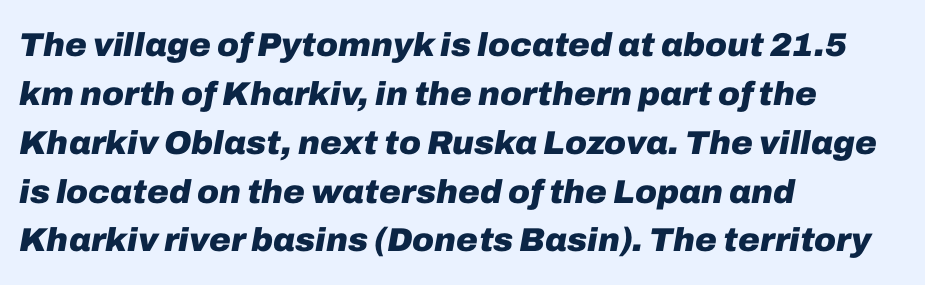
Q: Is the text bold? A: Yes.
Q: Is the text italic (slanted)? A: Yes, it leans right by about 10 degrees.
Q: Is the text underlined? A: No.
Q: How is the paragraph aligned? A: Left-aligned.
Q: Is the spacing between letters normal or unusually wide? A: Normal.
Q: Is the spacing between lines tight, normal or loose? A: Normal.
Q: Width (condensed, normal, or wide)? A: Normal.
Q: Stroke contrast? A: Low.
Q: x-height? A: Medium.
Q: Monospaced? A: No.
